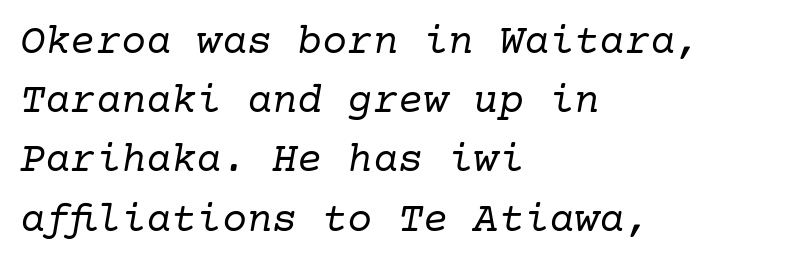
The image shows 42 px regular-weight serif type, italic (leaning right); set left-aligned, normal line spacing (1.41x), normal letter spacing, not underlined; low stroke contrast and a medium x-height.
